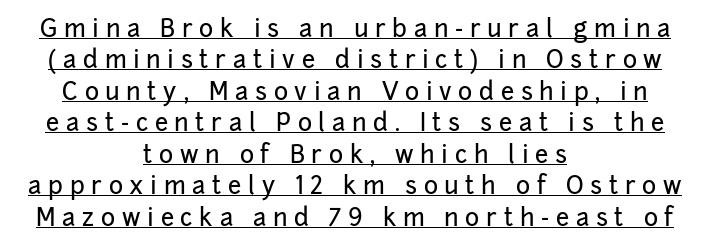
Q: Is the text italic (slanted)? A: No, it is upright.
Q: Is the text underlined? A: Yes.
Q: How is the paragraph aligned? A: Centered.
Q: Is the spacing between letters normal or unusually wide? A: Unusually wide.
Q: Is the spacing between lines tight, normal or loose? A: Normal.
